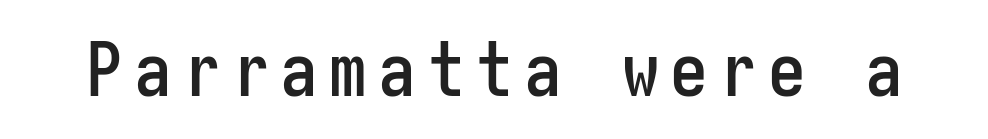
This rendering features lettering with no underline. Serifs: no, the terminals of the letterforms are clean. This is roman type, the default non-slanted kind.
